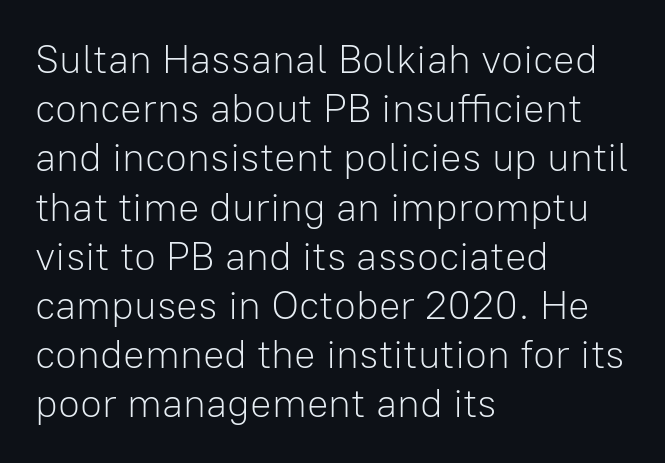
Inter-character spacing is left at the font's built-in metrics. Do the characters align in a grid? No, the font is proportional. The font's upright variant was chosen for this text. A bare baseline throughout the passage. Bold? No — there's no thickening of the strokes. The typeface chosen for these lines omits serifs.
